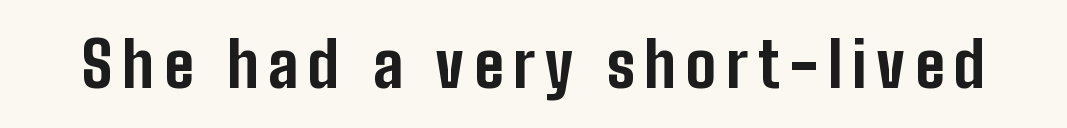
The image shows 62 px bold, condensed sans-serif type, upright; set not underlined; low stroke contrast and a medium x-height.
